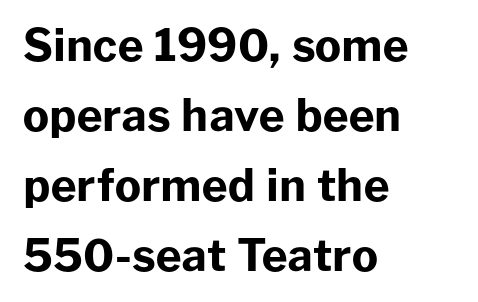
The image shows 44 px bold sans-serif type, upright; set left-aligned, normal line spacing (1.59x), normal letter spacing, not underlined; low stroke contrast and a medium x-height.
